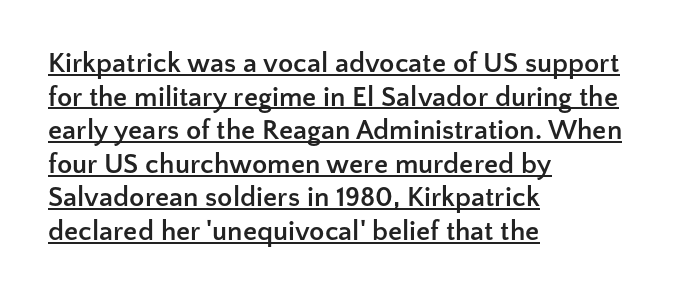
The image shows 28 px semibold sans-serif type, upright; set left-aligned, line spacing 1.2x, normal letter spacing, underlined; low stroke contrast and a medium x-height.
